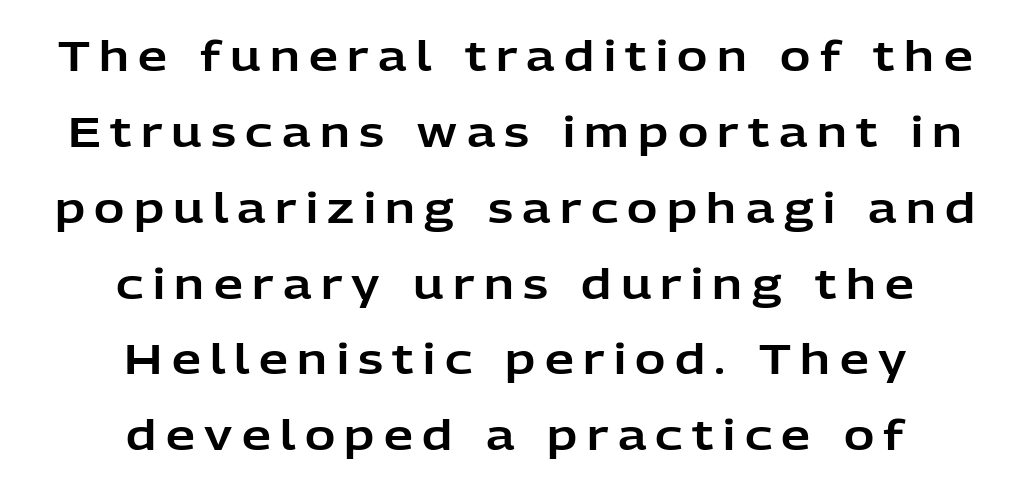
Q: Is the text italic (slanted)? A: No, it is upright.
Q: Is the typeface a serif or a sans-serif typeface? A: Sans-serif.
Q: Is the text underlined? A: No.
Q: How is the paragraph aligned? A: Centered.
Q: Is the spacing between letters normal or unusually wide? A: Unusually wide.
Q: Width (condensed, normal, or wide)? A: Normal.
Q: Stroke contrast? A: Low.
Q: x-height? A: Medium.
Q: Monospaced? A: No.
